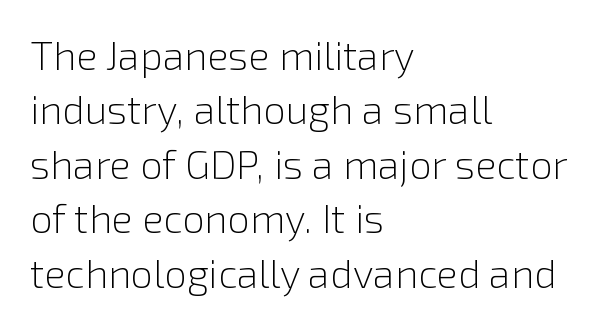
{"serif": "no", "italic": "no", "bold": "no", "weight": "light", "width": "normal", "x_height": "medium", "monospaced": "no", "underline": "no", "align": "left", "line_spacing": "normal", "line_spacing_ratio": 1.36, "letter_spacing": "normal", "letter_spacing_em": 0.0, "glyph_px": 40}
